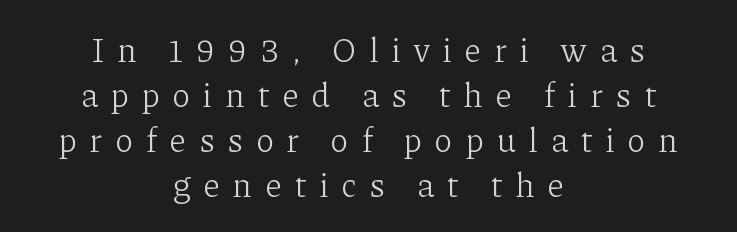
{"serif": "yes", "italic": "no", "bold": "no", "weight": "light", "width": "normal", "stroke_contrast": "low", "x_height": "medium", "monospaced": "no", "underline": "no", "align": "center", "line_spacing": "normal", "line_spacing_ratio": 1.32, "letter_spacing": "wide", "letter_spacing_em": 0.39, "glyph_px": 34}
